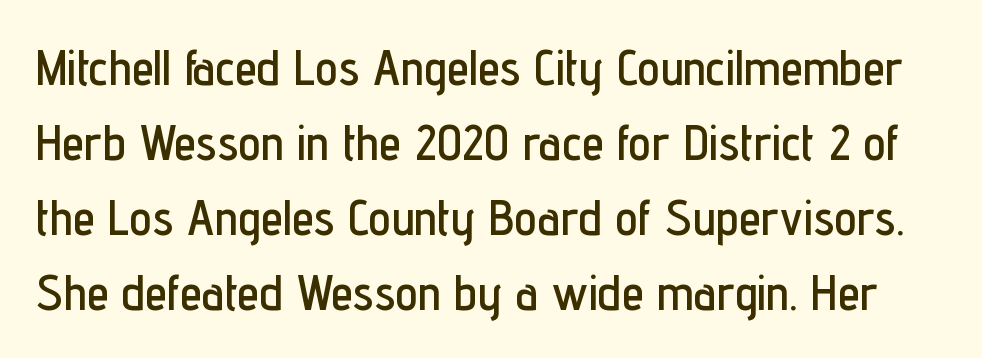
Regular leading. Serif or sans? Sans — the stroke terminals are bare. Looks like regular typesetting: each glyph gets only the width it needs. You could call the tracking neutral — neither tight nor loose. Do the letters lean? They stand straight.
